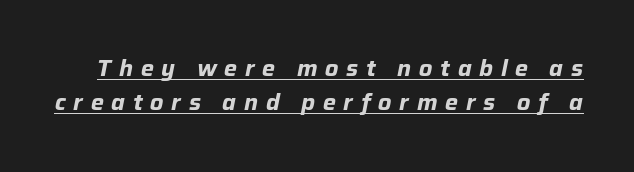
This sample uses an oblique cut, with every glyph tilted off the vertical. Stroke thickness is high; the sample reads as a true bold. Vertical spacing — default. Is there an underline? Yes — a line sits under the letters. Short note: letters widely spaced.
